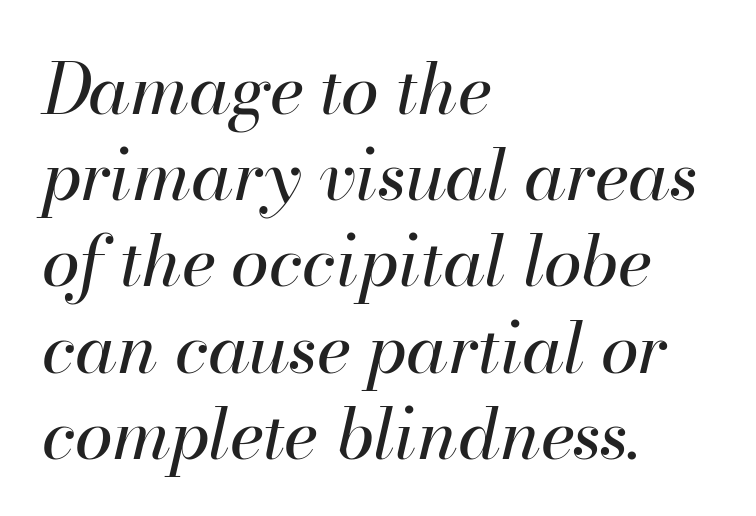
{"italic": "yes", "lean": "right", "slant_degrees": 13, "bold": "no", "weight": "regular", "width": "normal", "stroke_contrast": "high", "x_height": "small", "monospaced": "no", "underline": "no", "align": "left", "line_spacing": "normal", "line_spacing_ratio": 1.25, "letter_spacing": "normal", "letter_spacing_em": 0.0, "glyph_px": 69}
